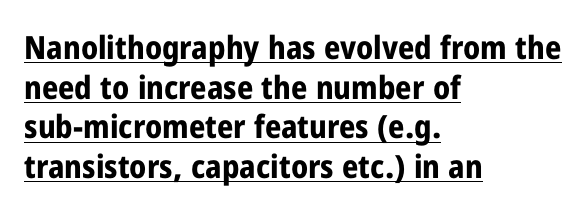
The image shows 32 px bold, condensed sans-serif type, upright; set left-aligned, line spacing 1.24x, normal letter spacing, underlined; low stroke contrast and a medium x-height.
